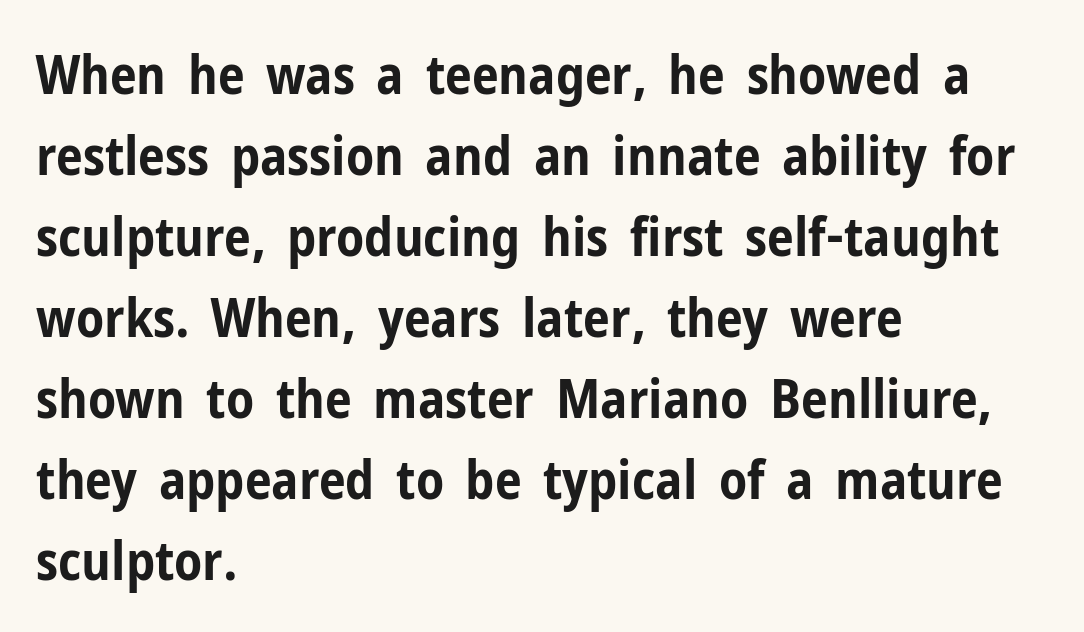
Q: Is the text bold? A: Yes.
Q: Is the text italic (slanted)? A: No, it is upright.
Q: Is the typeface a serif or a sans-serif typeface? A: Sans-serif.
Q: Is the text underlined? A: No.
Q: How is the paragraph aligned? A: Left-aligned.
Q: Is the spacing between letters normal or unusually wide? A: Normal.
Q: Is the spacing between lines tight, normal or loose? A: Normal.
Q: Width (condensed, normal, or wide)? A: Condensed.
Q: Stroke contrast? A: Low.
Q: x-height? A: Medium.
Q: Monospaced? A: No.
